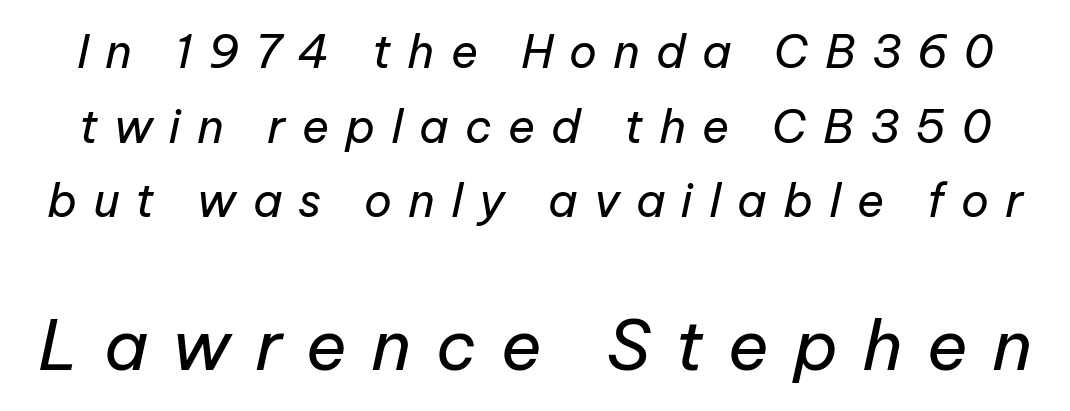
The image shows 69 px regular-weight type, italic (leaning right); set normal line spacing (1.62x), unusually wide letter spacing (+0.35 em), not underlined; the second (bottom) block is 1.5x larger; low stroke contrast and a medium x-height.
